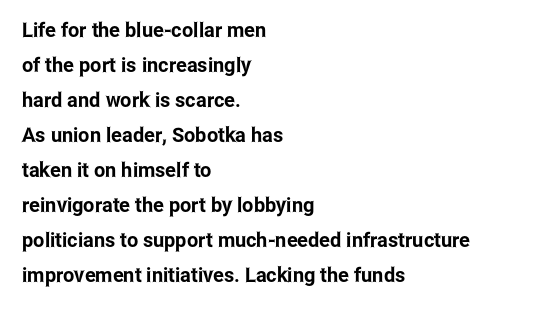
{"italic": "no", "underline": "no", "align": "left", "line_spacing_ratio": 1.75, "letter_spacing": "normal", "letter_spacing_em": 0.0, "glyph_px": 20}
